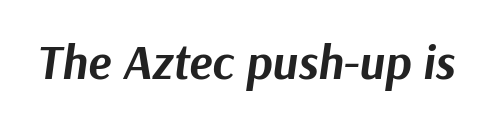
Q: Is the text bold? A: Yes.
Q: Is the text italic (slanted)? A: Yes, it leans right by about 9 degrees.
Q: Is the text underlined? A: No.
Q: Is the spacing between letters normal or unusually wide? A: Normal.
Q: Width (condensed, normal, or wide)? A: Normal.
Q: Stroke contrast? A: Medium.
Q: x-height? A: Medium.
Q: Monospaced? A: No.
